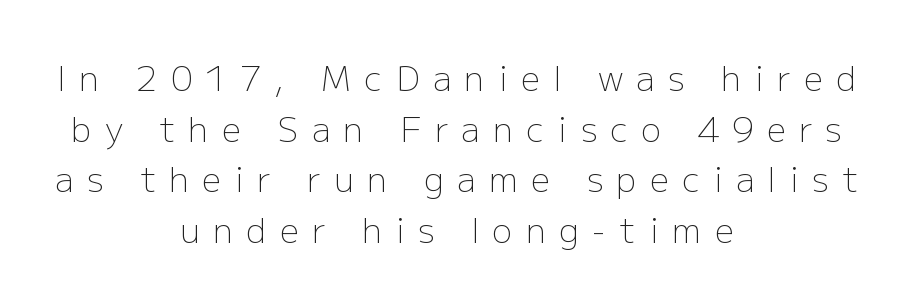
Q: Is the text bold? A: No.
Q: Is the text italic (slanted)? A: No, it is upright.
Q: Is the typeface a serif or a sans-serif typeface? A: Sans-serif.
Q: Is the text underlined? A: No.
Q: How is the paragraph aligned? A: Centered.
Q: Is the spacing between letters normal or unusually wide? A: Unusually wide.
Q: Is the spacing between lines tight, normal or loose? A: Normal.
Q: Width (condensed, normal, or wide)? A: Normal.
Q: Stroke contrast? A: Low.
Q: x-height? A: Medium.
Q: Monospaced? A: No.
